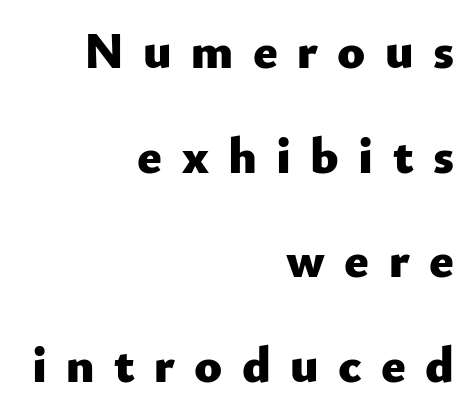
The image shows 51 px heavy sans-serif type, upright; set right-aligned, loose line spacing (2.05x), unusually wide letter spacing (+0.38 em), not underlined; low stroke contrast and a small x-height.
